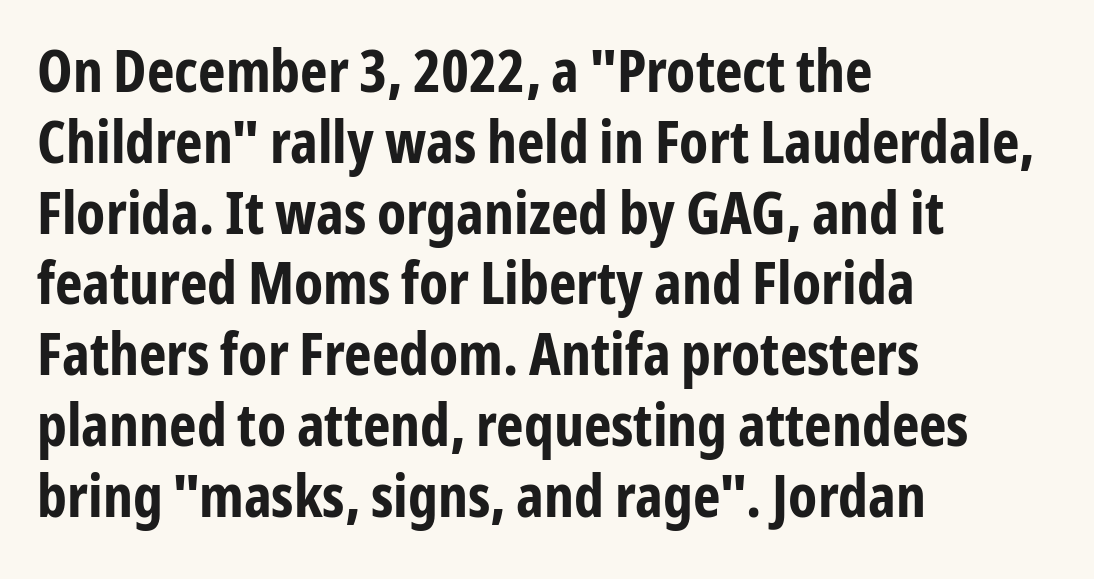
Serif or sans? Sans — the stroke terminals are bare. The letters advance in unequal steps, a hallmark of proportional type. Thick stems and heavy bowls — unmistakably bold. Nothing unusual about the tracking: characters are spaced as the font intends. Style check: upright.
